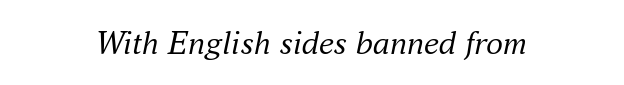
{"serif": "yes", "italic": "yes", "lean": "right", "slant_degrees": 16, "bold": "no", "weight": "regular", "width": "normal", "stroke_contrast": "medium", "x_height": "small", "monospaced": "no", "underline": "no", "align": "center", "letter_spacing": "normal", "letter_spacing_em": 0.0, "glyph_px": 34}
